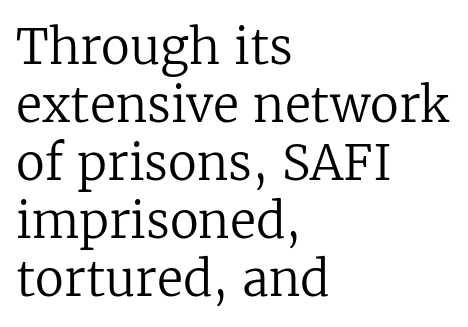
The rendering uses natural spacing where letterforms have individual widths. The paragraph has a hard left edge and a soft right edge. Old-style or modern, the face here clearly has serifs. The lettering holds an erect, upright posture throughout. No word sits above an underline. The typesetting does not lean heavy: it is not bold.
